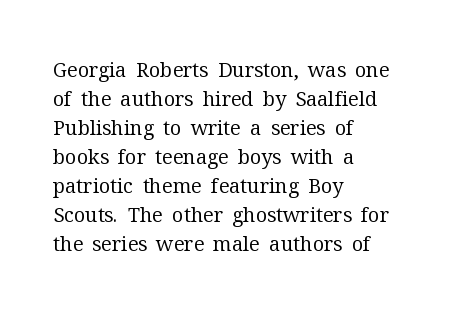
{"italic": "no", "bold": "no", "underline": "no", "align": "left", "line_spacing": "normal", "line_spacing_ratio": 1.45, "letter_spacing": "normal", "letter_spacing_em": 0.0, "glyph_px": 20}
